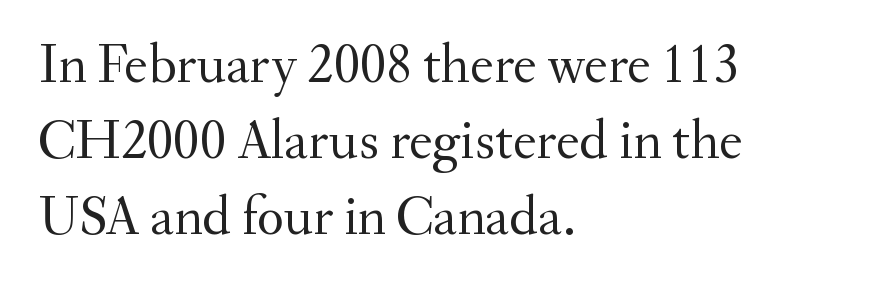
Ink coverage per letter is moderate at most. The glyphs are unaccompanied by any horizontal stroke below them. Tracking value appears to be zero — textbook default spacing. If you drew a ruler down the left edge, every line would touch it. Posture: upright roman.
